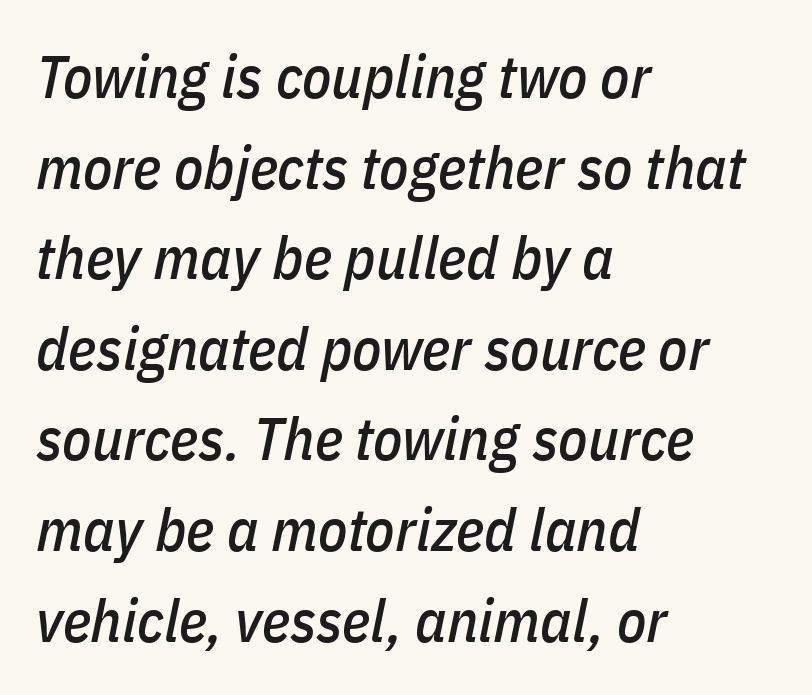
{"italic": "yes", "lean": "right", "slant_degrees": 11, "width": "condensed", "stroke_contrast": "low", "x_height": "medium", "monospaced": "no", "underline": "no", "align": "left", "line_spacing": "normal", "line_spacing_ratio": 1.51, "letter_spacing": "normal", "letter_spacing_em": 0.0, "glyph_px": 60}
